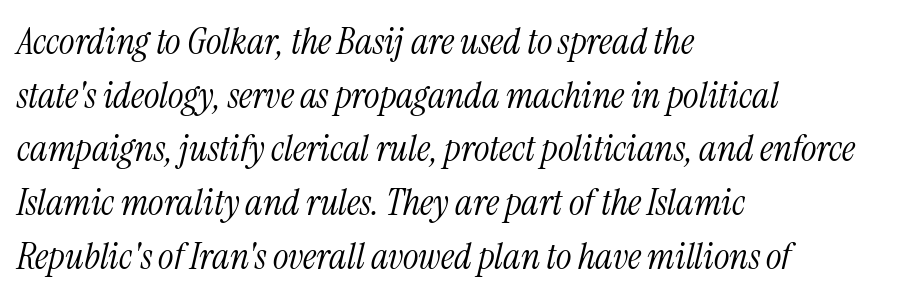
Q: Is the text bold? A: No.
Q: Is the text italic (slanted)? A: Yes, it leans right by about 13 degrees.
Q: Is the typeface a serif or a sans-serif typeface? A: Serif.
Q: Is the text underlined? A: No.
Q: How is the paragraph aligned? A: Left-aligned.
Q: Is the spacing between letters normal or unusually wide? A: Normal.
Q: Is the spacing between lines tight, normal or loose? A: Normal.
Q: Width (condensed, normal, or wide)? A: Condensed.
Q: Stroke contrast? A: Medium.
Q: x-height? A: Medium.
Q: Monospaced? A: No.
